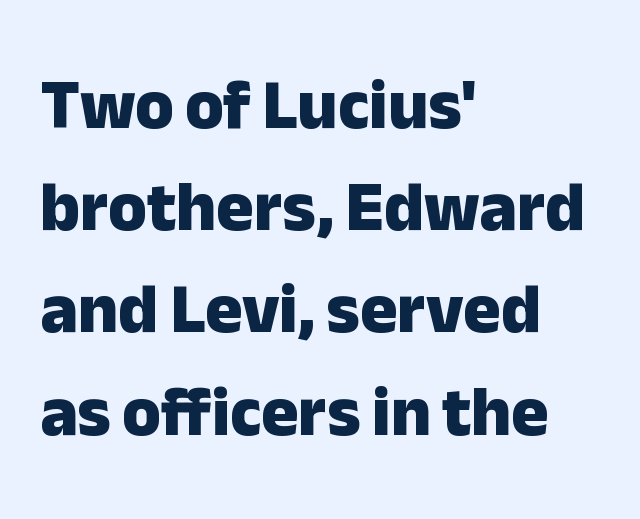
Q: Is the text bold? A: Yes.
Q: Is the text italic (slanted)? A: No, it is upright.
Q: Is the typeface a serif or a sans-serif typeface? A: Sans-serif.
Q: Is the text underlined? A: No.
Q: How is the paragraph aligned? A: Left-aligned.
Q: Is the spacing between letters normal or unusually wide? A: Normal.
Q: Is the spacing between lines tight, normal or loose? A: Normal.
Q: Width (condensed, normal, or wide)? A: Normal.
Q: Stroke contrast? A: Low.
Q: x-height? A: Medium.
Q: Monospaced? A: No.
